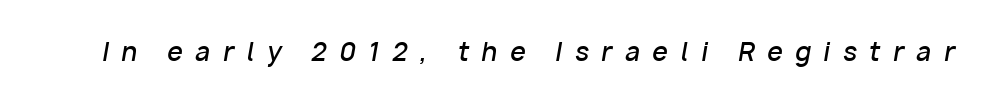
The image shows 25 px text type, italic (leaning right); set unusually wide letter spacing (+0.5 em), not underlined.
